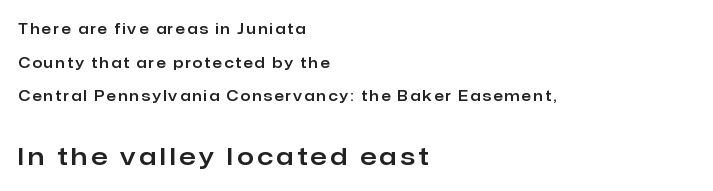
{"italic": "no", "underline": "no", "align": "left", "line_spacing": "loose", "line_spacing_ratio": 2.4, "larger_block": "second", "size_ratio": 1.71, "glyph_px": 24}
